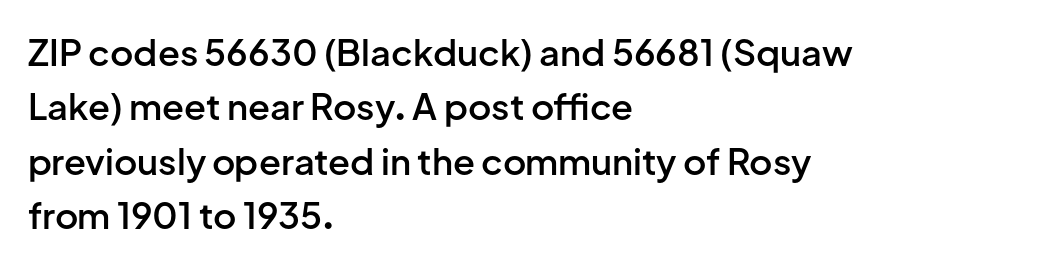
The image shows 36 px semibold sans-serif type, upright; set left-aligned, normal line spacing (1.51x), normal letter spacing, not underlined; low stroke contrast and a medium x-height.
